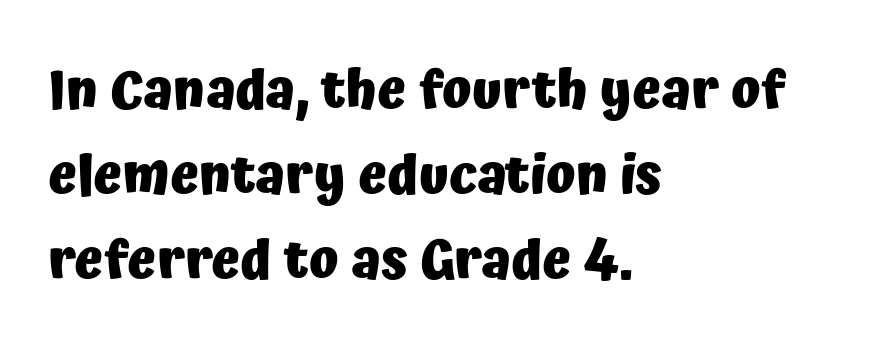
The image shows 54 px heavy sans-serif type, upright; set left-aligned, normal line spacing (1.57x), normal letter spacing, not underlined; low stroke contrast and a medium x-height.
